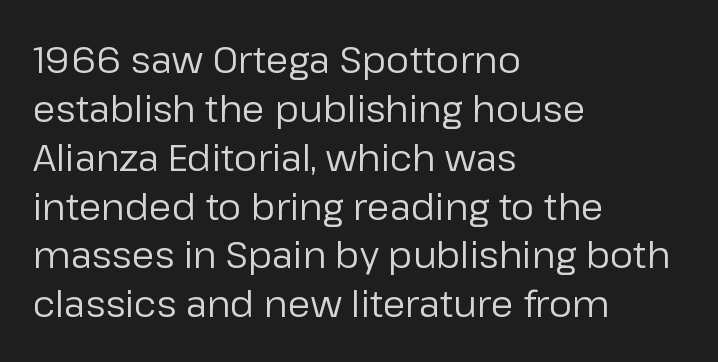
Q: Is the text bold? A: No.
Q: Is the text italic (slanted)? A: No, it is upright.
Q: Is the typeface a serif or a sans-serif typeface? A: Sans-serif.
Q: Is the text underlined? A: No.
Q: How is the paragraph aligned? A: Left-aligned.
Q: Is the spacing between letters normal or unusually wide? A: Normal.
Q: Is the spacing between lines tight, normal or loose? A: Normal.
Q: Width (condensed, normal, or wide)? A: Normal.
Q: Stroke contrast? A: Low.
Q: x-height? A: Medium.
Q: Monospaced? A: No.
